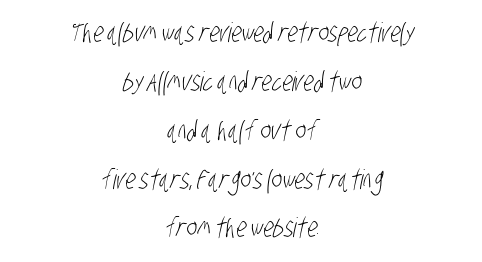
Q: Is the text bold? A: No.
Q: Is the text underlined? A: No.
Q: How is the paragraph aligned? A: Centered.
Q: Is the spacing between letters normal or unusually wide? A: Normal.
